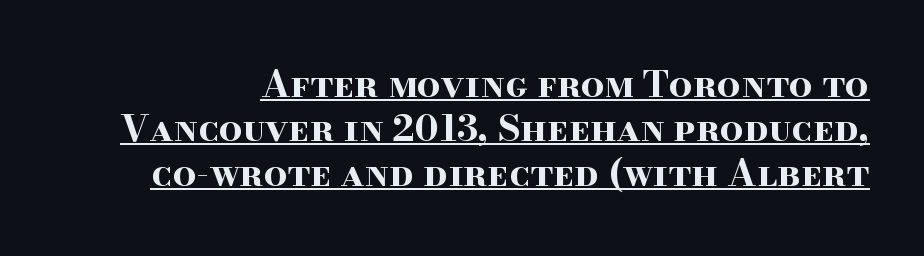
The image shows 37 px bold, wide serif type, upright; set line spacing 1.2x, normal letter spacing, underlined; high stroke contrast and a small x-height.
